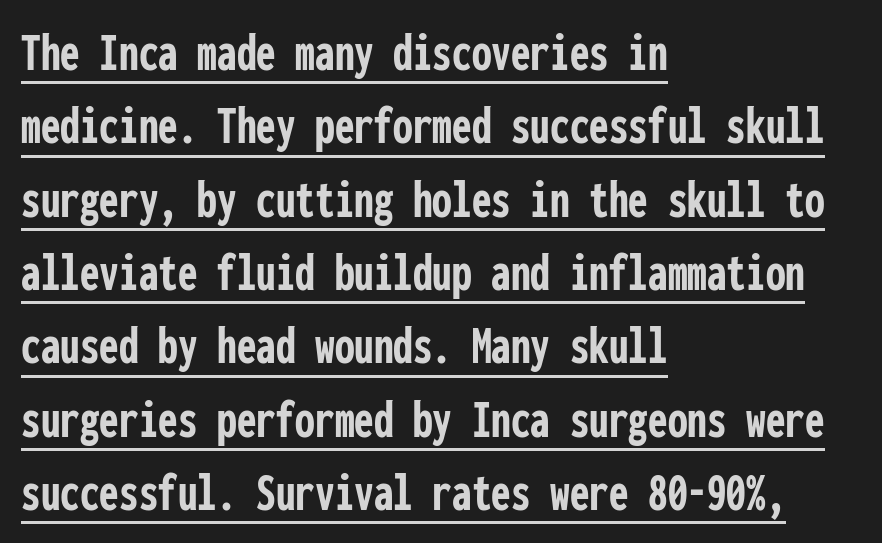
Q: Is the text bold? A: Yes.
Q: Is the text italic (slanted)? A: No, it is upright.
Q: Is the typeface a serif or a sans-serif typeface? A: Sans-serif.
Q: Is the text underlined? A: Yes.
Q: How is the paragraph aligned? A: Left-aligned.
Q: Is the spacing between letters normal or unusually wide? A: Normal.
Q: Is the spacing between lines tight, normal or loose? A: Normal.
Q: Width (condensed, normal, or wide)? A: Condensed.
Q: Stroke contrast? A: Low.
Q: x-height? A: Medium.
Q: Monospaced? A: Yes.
